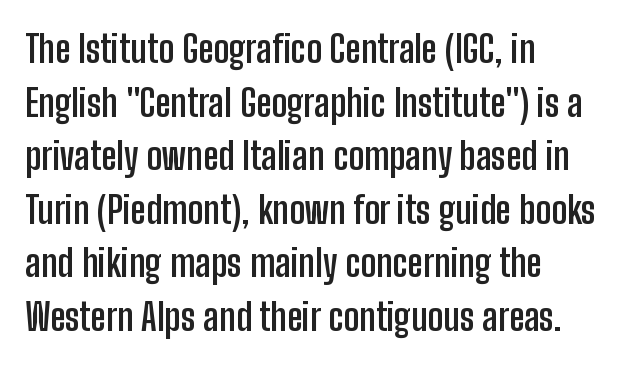
The image shows 38 px semibold, condensed sans-serif type, upright; set left-aligned, normal line spacing (1.41x), normal letter spacing, not underlined; low stroke contrast and a medium x-height.
